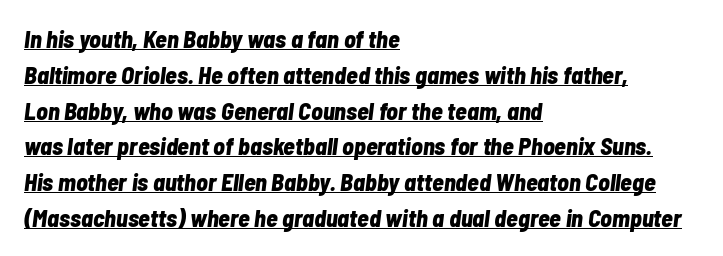
Q: Is the text bold? A: Yes.
Q: Is the text italic (slanted)? A: Yes, it leans right by about 7 degrees.
Q: Is the text underlined? A: Yes.
Q: How is the paragraph aligned? A: Left-aligned.
Q: Is the spacing between letters normal or unusually wide? A: Normal.
Q: Is the spacing between lines tight, normal or loose? A: Normal.
